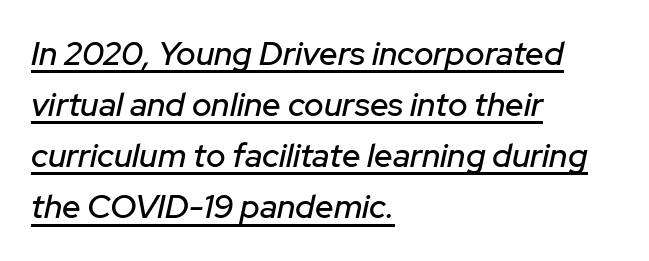
The image shows 33 px text type, italic (leaning right); set left-aligned, normal line spacing (1.55x), normal letter spacing, underlined; low stroke contrast and a medium x-height.
